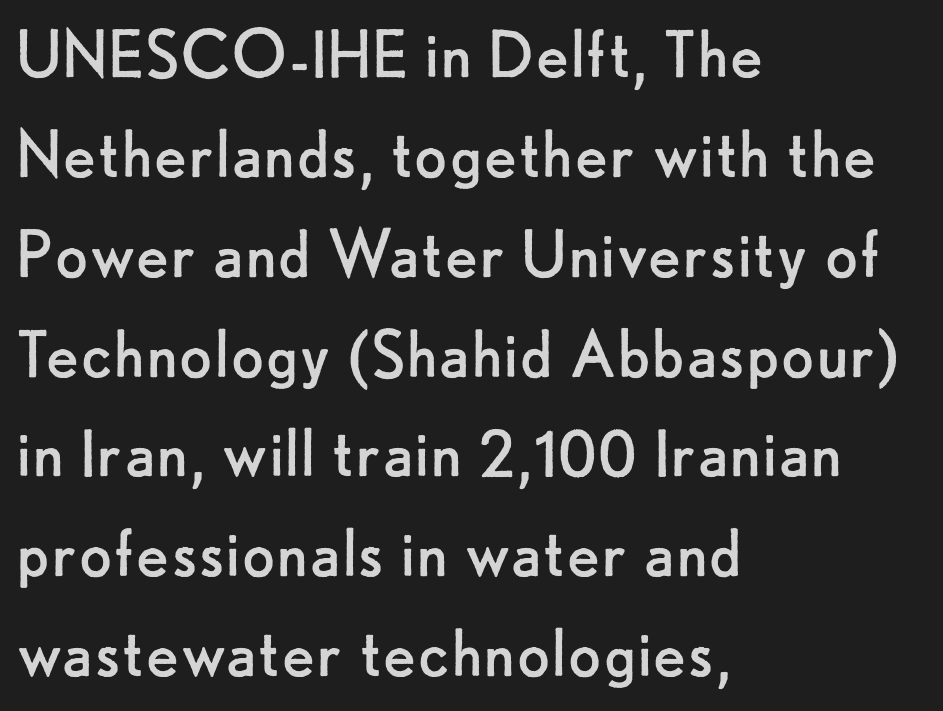
{"serif": "no", "italic": "no", "bold": "no", "weight": "regular", "width": "normal", "stroke_contrast": "low", "x_height": "small", "monospaced": "no", "underline": "no", "align": "left", "line_spacing": "normal", "line_spacing_ratio": 1.28, "letter_spacing": "normal", "letter_spacing_em": 0.0, "glyph_px": 78}
